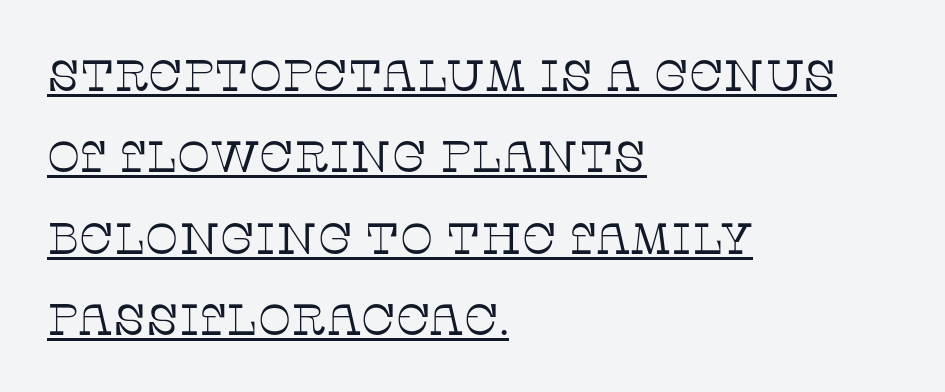
Here the glyphs are tracked normally, forming tight word shapes. Vertical stems look standard width or narrower in stroke. Like a heading marked for emphasis, these lines bear an underscore. This sample has the flowing, uneven cadence of proportional lettering. Designer's note — italics off, roman on. The font family rendered here belongs to the serif group.
